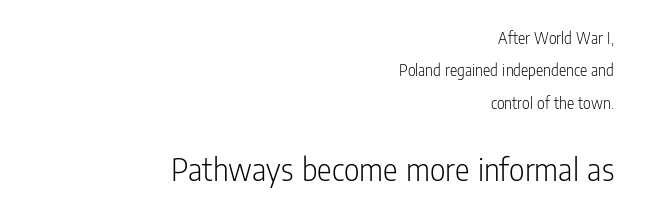
Q: Is the text bold? A: No.
Q: Is the text italic (slanted)? A: No, it is upright.
Q: Is the typeface a serif or a sans-serif typeface? A: Sans-serif.
Q: Is the text underlined? A: No.
Q: How is the paragraph aligned? A: Right-aligned.
Q: Is the spacing between letters normal or unusually wide? A: Normal.
Q: Is the spacing between lines tight, normal or loose? A: Loose.
Q: Which block of text is set in a larger size, the first (top) or the second (bottom)? A: The second (bottom) one.
Q: Width (condensed, normal, or wide)? A: Condensed.
Q: Stroke contrast? A: Low.
Q: x-height? A: Medium.
Q: Monospaced? A: No.
